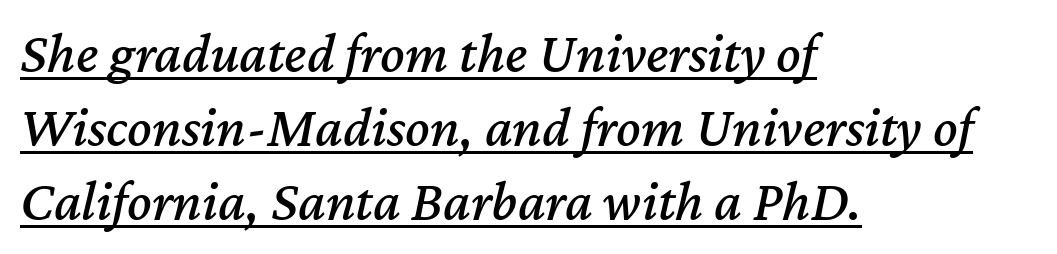
{"italic": "yes", "lean": "right", "slant_degrees": 12, "width": "normal", "stroke_contrast": "medium", "x_height": "medium", "monospaced": "no", "underline": "yes", "align": "left", "line_spacing": "normal", "line_spacing_ratio": 1.3, "letter_spacing": "normal", "letter_spacing_em": 0.0, "glyph_px": 57}
